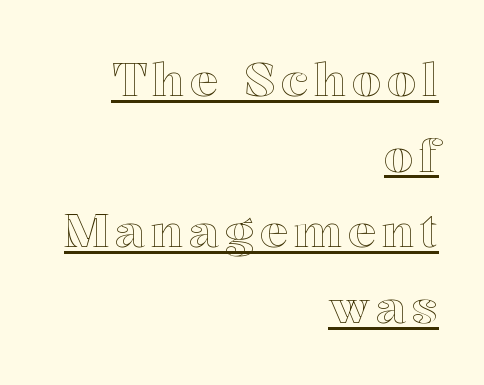
Posture: vertical. Beneath each row of characters lies a ruled line. A typesetter would call this proportional, since set widths differ per character. The compositor pushed each line to the right boundary. Successive baselines arrive at the customary interval.
